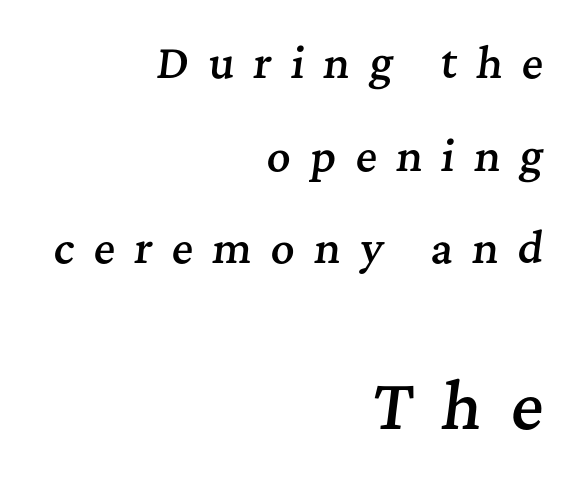
The image shows 62 px semibold serif type, italic (leaning right); set right-aligned, loose line spacing (2.26x), unusually wide letter spacing (+0.47 em), not underlined; the second (bottom) block is 1.51x larger; medium stroke contrast and a medium x-height.
